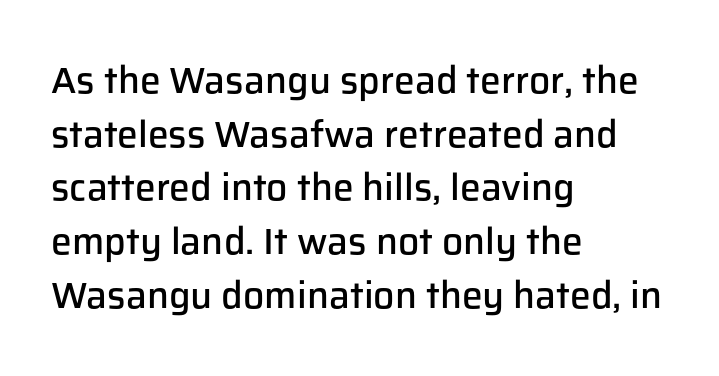
{"serif": "no", "italic": "no", "bold": "semi", "weight": "semibold", "width": "normal", "stroke_contrast": "low", "x_height": "medium", "monospaced": "no", "underline": "no", "align": "left", "line_spacing": "normal", "line_spacing_ratio": 1.45, "letter_spacing": "normal", "letter_spacing_em": 0.0, "glyph_px": 37}
